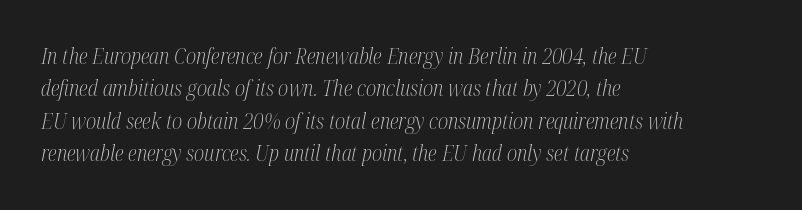
The strokes are not fattened; the text isn't bold. Only glyphs here, with clear space below each row. The passage shown leans; its letterforms are oblique. The lines in this sample share a left origin and differ only in where they stop. A typesetter would call this zero additional tracking.
